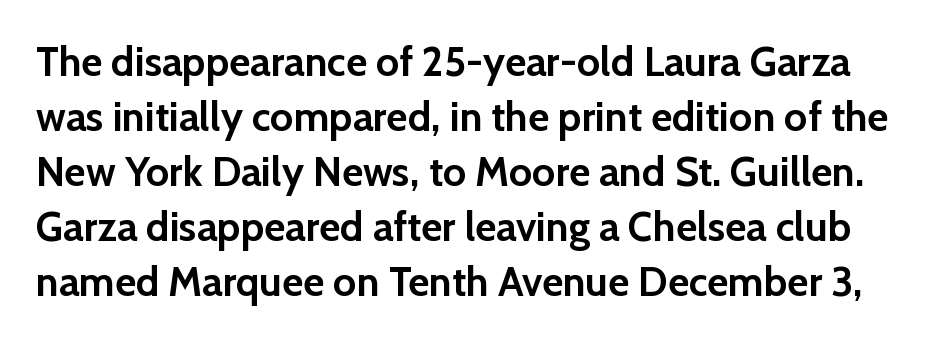
{"serif": "no", "italic": "no", "bold": "yes", "weight": "semibold", "width": "normal", "stroke_contrast": "low", "x_height": "medium", "monospaced": "no", "underline": "no", "line_spacing": "normal", "line_spacing_ratio": 1.34, "letter_spacing": "normal", "letter_spacing_em": 0.0, "glyph_px": 41}
